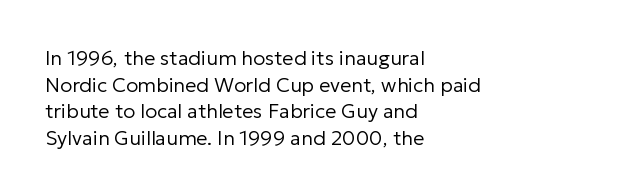
The image shows 20 px text type, upright; set left-aligned, normal line spacing (1.33x), normal letter spacing, not underlined.
